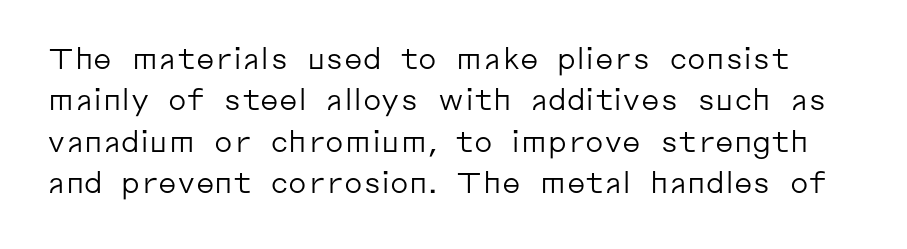
Q: Is the text bold? A: No.
Q: Is the text italic (slanted)? A: No, it is upright.
Q: Is the typeface a serif or a sans-serif typeface? A: Sans-serif.
Q: Is the text underlined? A: No.
Q: Is the spacing between letters normal or unusually wide? A: Normal.
Q: Is the spacing between lines tight, normal or loose? A: Normal.
Q: Width (condensed, normal, or wide)? A: Normal.
Q: Stroke contrast? A: Low.
Q: x-height? A: Medium.
Q: Monospaced? A: No.
